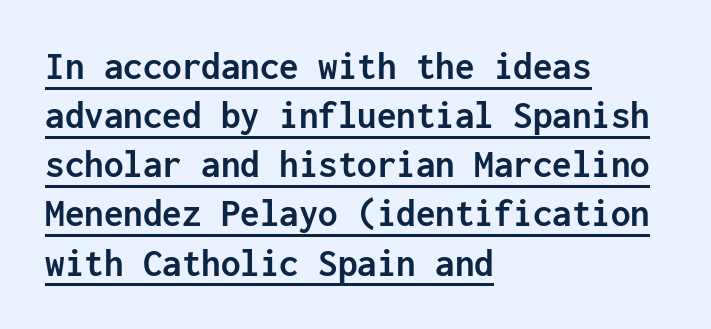
Looks like terminal output: every glyph gets an equal slot. Stroke thickness is high; the sample reads as a true bold. The glyphs are accompanied by a horizontal stroke just below them. The text block is weighted toward the left margin, trailing off unevenly rightward.
